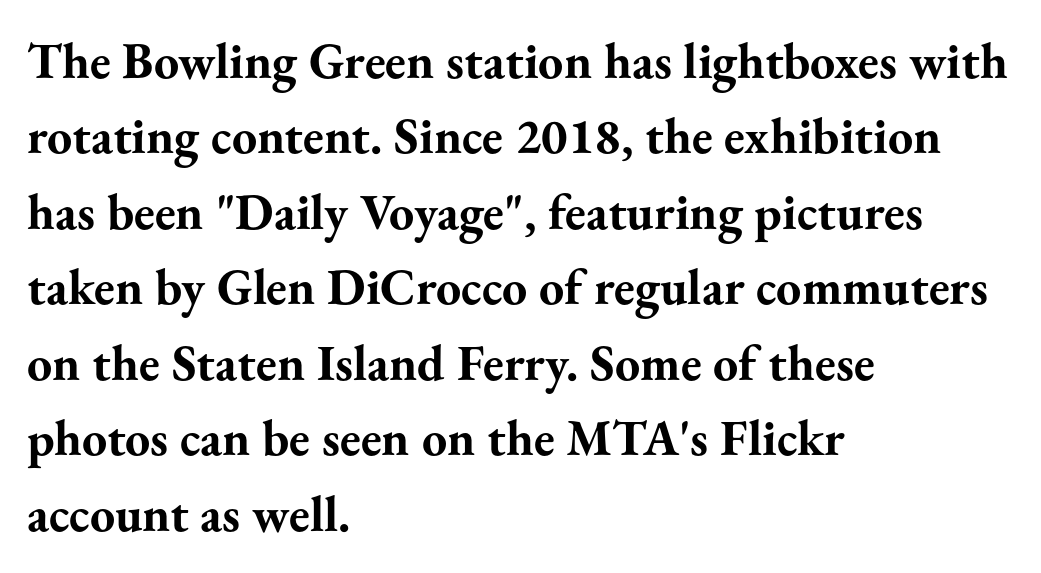
Q: Is the text bold? A: Yes.
Q: Is the text italic (slanted)? A: No, it is upright.
Q: Is the typeface a serif or a sans-serif typeface? A: Serif.
Q: Is the text underlined? A: No.
Q: How is the paragraph aligned? A: Left-aligned.
Q: Is the spacing between letters normal or unusually wide? A: Normal.
Q: Is the spacing between lines tight, normal or loose? A: Normal.
Q: Width (condensed, normal, or wide)? A: Normal.
Q: Stroke contrast? A: Medium.
Q: x-height? A: Small.
Q: Monospaced? A: No.
